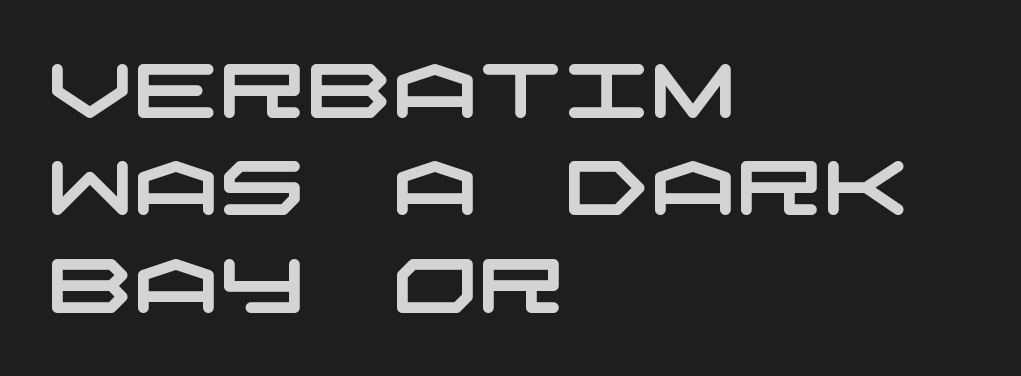
The image shows 76 px wide sans-serif type; set left-aligned, normal line spacing (1.28x), normal letter spacing, not underlined; low stroke contrast and a large x-height.
